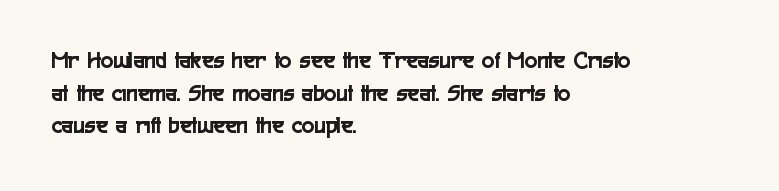
The vertical gap from one line to the next is medium. The rendering keeps characters at their native spacing. The axis of the letterforms is exactly vertical. Bare-footed words on every line. In CSS terms this would be text-align: left.
